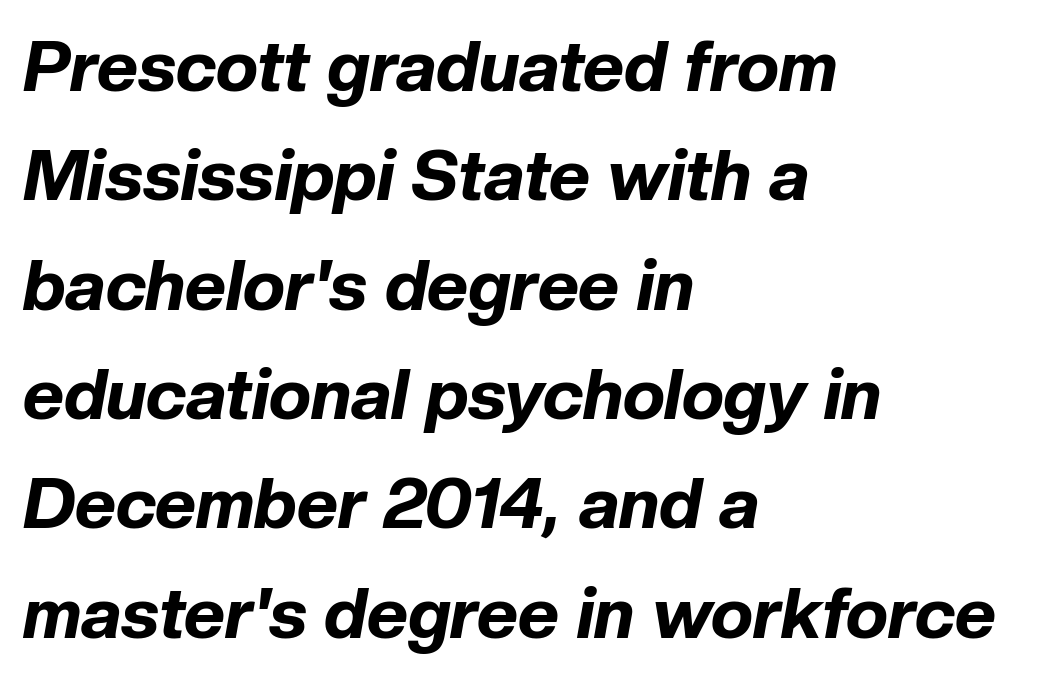
Q: Is the text bold? A: Yes.
Q: Is the text italic (slanted)? A: Yes, it leans right by about 10 degrees.
Q: Is the text underlined? A: No.
Q: How is the paragraph aligned? A: Left-aligned.
Q: Is the spacing between letters normal or unusually wide? A: Normal.
Q: Is the spacing between lines tight, normal or loose? A: Normal.
Q: Width (condensed, normal, or wide)? A: Normal.
Q: Stroke contrast? A: Low.
Q: x-height? A: Medium.
Q: Monospaced? A: No.
